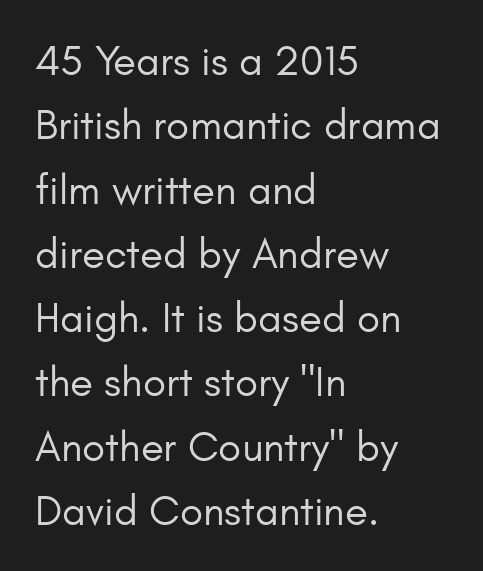
Nothing unusual about the tracking: characters are spaced as the font intends. Descenders are the only things crossing below the line. Stem width sits at or under what a default text font uses. Observe the absence of serifs on each vertical stroke in this sample.
